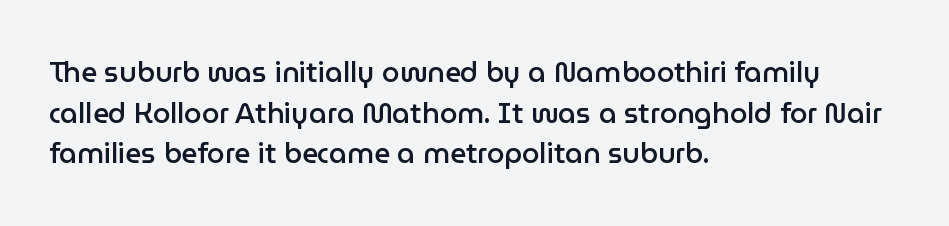
Any mark beneath the type? The region is blank. The rows are spaced the way most documents space them. Unlike a traditional serif, this face leaves its strokes unadorned. A typesetter would call this proportional, since set widths differ per character. The lines are quadded left. A somewhat darkened texture: the type is semibold rather than bold.
